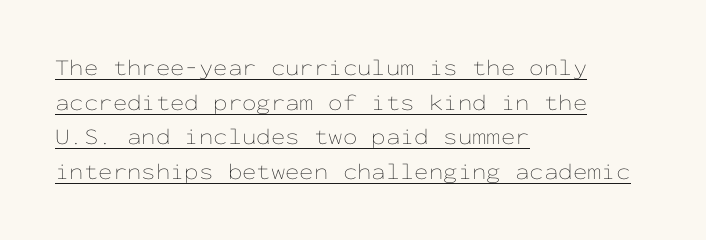
{"italic": "no", "bold": "no", "underline": "yes", "align": "left", "line_spacing": "normal", "line_spacing_ratio": 1.51, "letter_spacing": "normal", "letter_spacing_em": 0.0, "glyph_px": 23}
